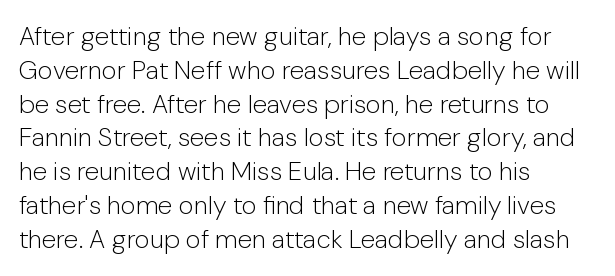
{"italic": "no", "bold": "no", "underline": "no", "align": "left", "line_spacing": "normal", "line_spacing_ratio": 1.3, "letter_spacing": "normal", "letter_spacing_em": 0.0, "glyph_px": 26}
